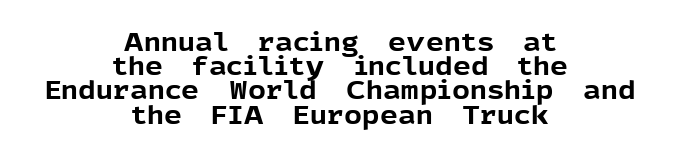
The image shows 25 px bold type, upright; set centered, tight line spacing (0.97x), normal letter spacing, not underlined.
